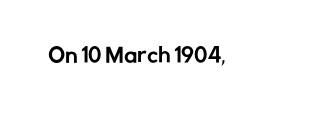
These lines keep a tight, regular rhythm from letter to letter. Unmarked baselines from the first word to the last. Italic: no, the glyphs are upright roman.
